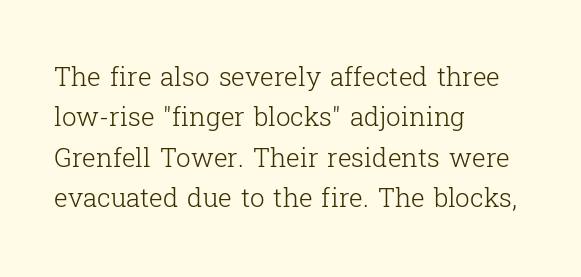
Q: Is the text bold? A: No.
Q: Is the text italic (slanted)? A: No, it is upright.
Q: Is the text underlined? A: No.
Q: How is the paragraph aligned? A: Left-aligned.
Q: Is the spacing between letters normal or unusually wide? A: Normal.
Q: Is the spacing between lines tight, normal or loose? A: Normal.
